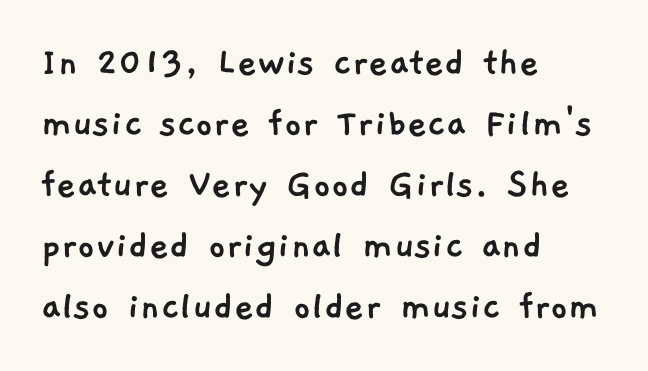
Q: Is the typeface a serif or a sans-serif typeface? A: Sans-serif.
Q: Is the text underlined? A: No.
Q: How is the paragraph aligned? A: Left-aligned.
Q: Is the spacing between letters normal or unusually wide? A: Normal.
Q: Is the spacing between lines tight, normal or loose? A: Normal.
Q: Width (condensed, normal, or wide)? A: Normal.
Q: Stroke contrast? A: Low.
Q: x-height? A: Medium.
Q: Monospaced? A: No.
